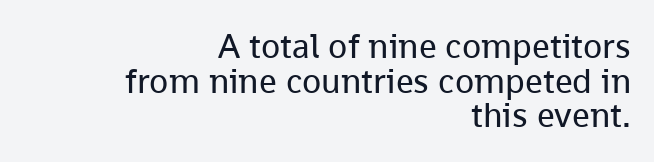
The image shows 35 px regular-weight sans-serif type, upright; set right-aligned, tight line spacing (0.99x), normal letter spacing, not underlined; low stroke contrast and a medium x-height.
